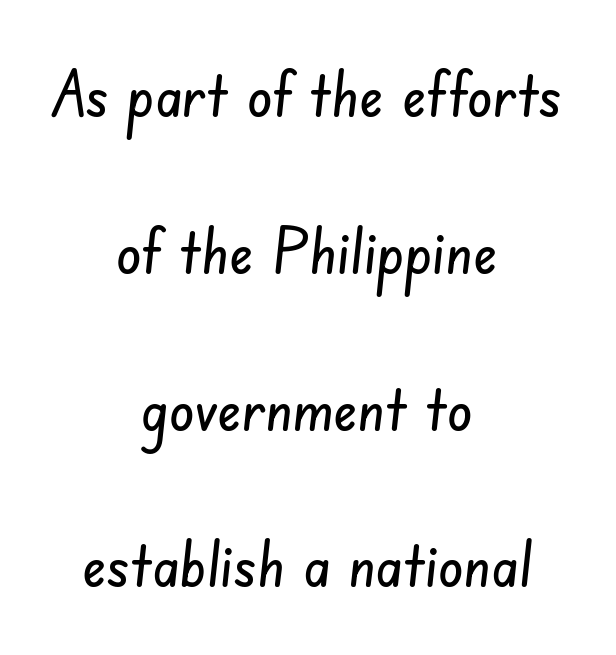
{"serif": "no", "width": "condensed", "stroke_contrast": "low", "x_height": "small", "monospaced": "no", "underline": "no", "align": "center", "line_spacing": "loose", "line_spacing_ratio": 2.45, "letter_spacing": "normal", "letter_spacing_em": 0.0, "glyph_px": 64}
